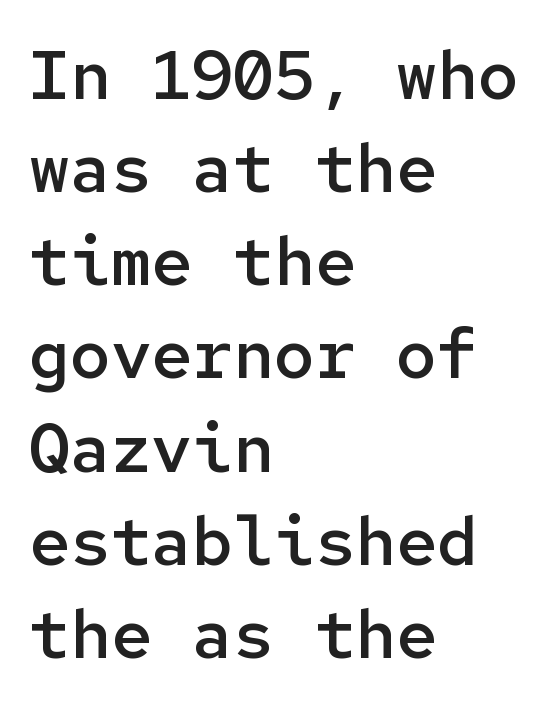
The image shows 68 px semibold sans-serif type, upright, monospaced; set left-aligned, normal line spacing (1.37x), normal letter spacing, not underlined; low stroke contrast and a medium x-height.
